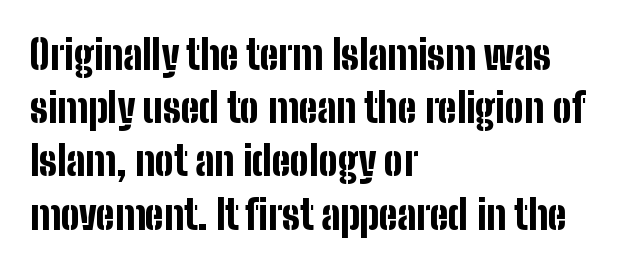
The image shows 40 px bold, condensed sans-serif type, upright; set left-aligned, normal line spacing (1.33x), normal letter spacing, not underlined; low stroke contrast and a medium x-height.
